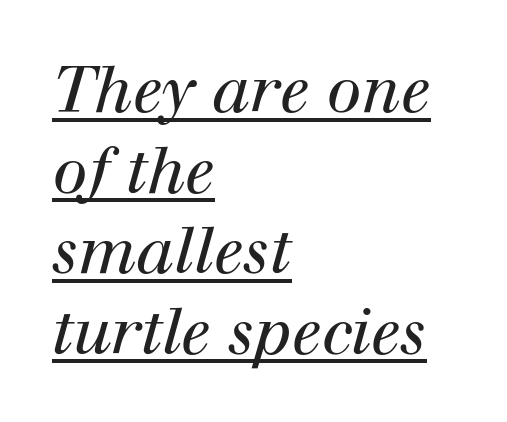
{"serif": "yes", "italic": "yes", "lean": "right", "slant_degrees": 12, "bold": "no", "weight": "regular", "width": "normal", "stroke_contrast": "high", "x_height": "medium", "monospaced": "no", "underline": "yes", "align": "left", "line_spacing": "normal", "line_spacing_ratio": 1.28, "letter_spacing": "normal", "letter_spacing_em": 0.0, "glyph_px": 63}
